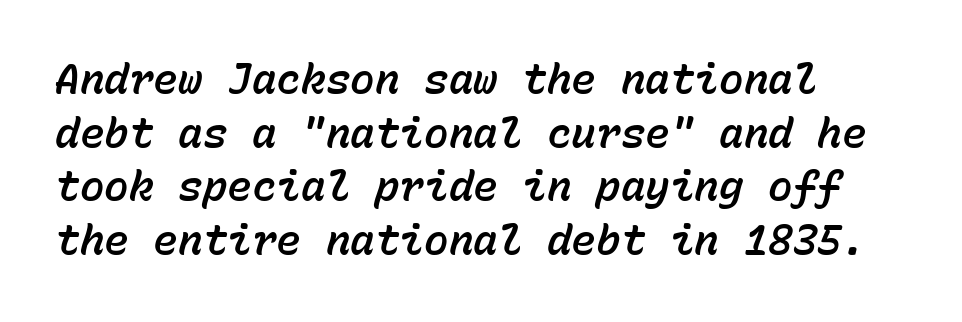
{"italic": "yes", "lean": "right", "slant_degrees": 15, "width": "normal", "stroke_contrast": "low", "x_height": "medium", "monospaced": "yes", "underline": "no", "align": "left", "line_spacing": "normal", "line_spacing_ratio": 1.31, "letter_spacing": "normal", "letter_spacing_em": 0.0, "glyph_px": 41}
